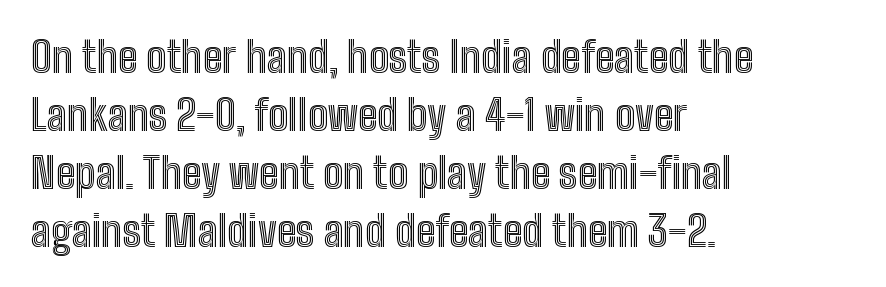
The glyphs are unaccompanied by any horizontal stroke below them. Alignment: flush left. The letters sit at their default tracking, neither squeezed nor spread. Tall strokes in this sample are plumb rather than angled. The rendering uses natural spacing where letterforms have individual widths. The leading is moderate, giving the passage an even texture.
